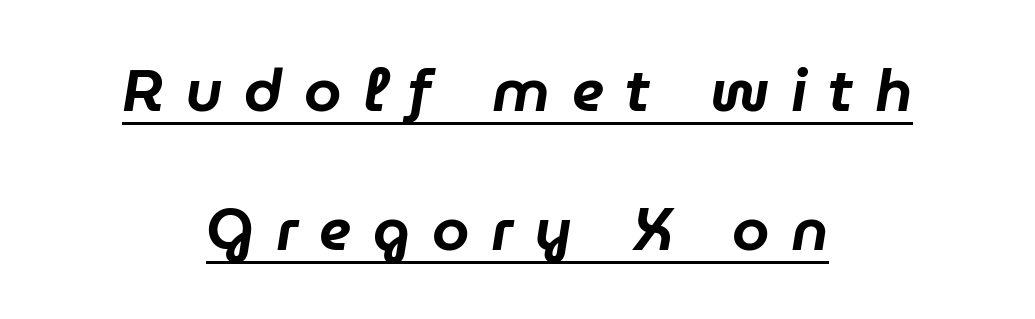
{"italic": "yes", "lean": "right", "slant_degrees": 9, "width": "normal", "stroke_contrast": "low", "x_height": "medium", "monospaced": "no", "underline": "yes", "align": "center", "line_spacing": "loose", "line_spacing_ratio": 2.31, "letter_spacing": "wide", "letter_spacing_em": 0.36, "glyph_px": 60}
